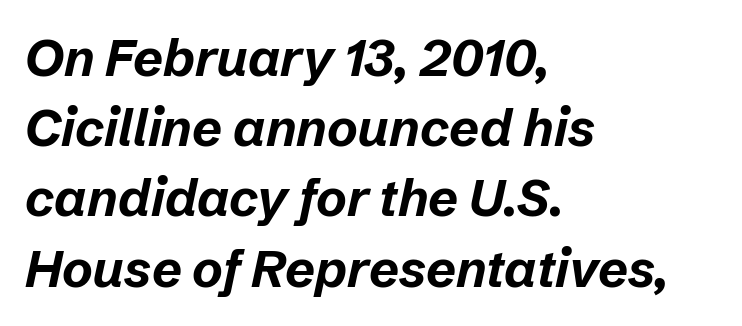
{"italic": "yes", "lean": "right", "slant_degrees": 12, "bold": "yes", "weight": "bold", "width": "normal", "stroke_contrast": "low", "x_height": "medium", "monospaced": "no", "underline": "no", "align": "left", "line_spacing": "normal", "line_spacing_ratio": 1.35, "letter_spacing": "normal", "letter_spacing_em": 0.0, "glyph_px": 52}
